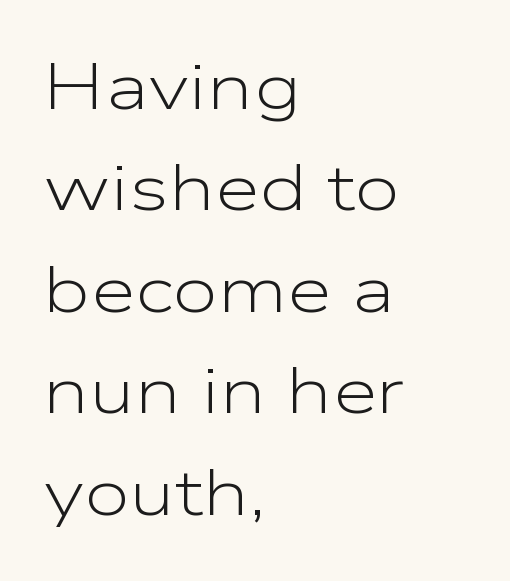
The paragraph shown leans on its left margin. Reading down the column, the eye jumps a familiar distance to each next line. Think standard paragraph weight, or any step lighter than that. The rendering uses natural spacing where letterforms have individual widths.
